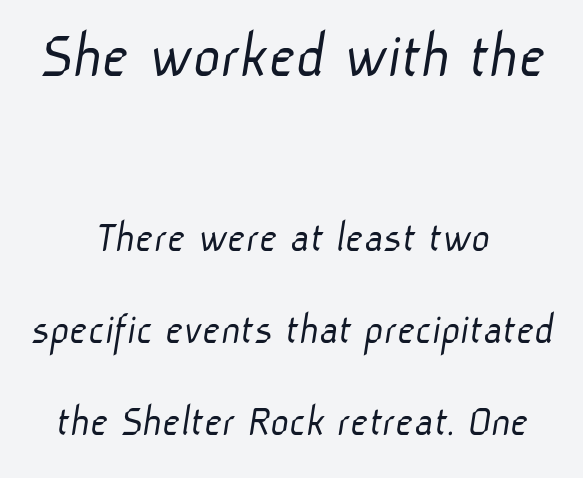
Q: Is the text bold? A: No.
Q: Is the typeface a serif or a sans-serif typeface? A: Sans-serif.
Q: Is the text underlined? A: No.
Q: How is the paragraph aligned? A: Centered.
Q: Is the spacing between letters normal or unusually wide? A: Normal.
Q: Is the spacing between lines tight, normal or loose? A: Loose.
Q: Which block of text is set in a larger size, the first (top) or the second (bottom)? A: The first (top) one.
Q: Width (condensed, normal, or wide)? A: Normal.
Q: Stroke contrast? A: Low.
Q: x-height? A: Medium.
Q: Monospaced? A: No.
